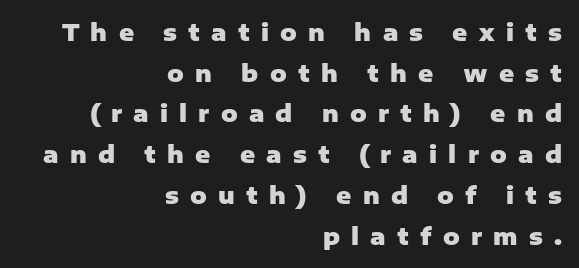
The image shows 23 px bold type, upright; set right-aligned, line spacing 1.77x, unusually wide letter spacing (+0.49 em), not underlined.
